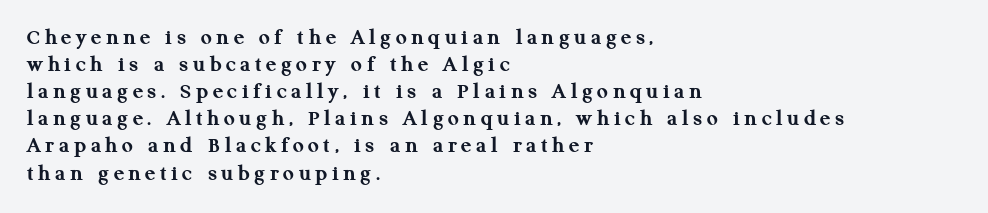
The image shows 24 px bold type, upright; set left-aligned, tight line spacing (1.13x), not underlined.
